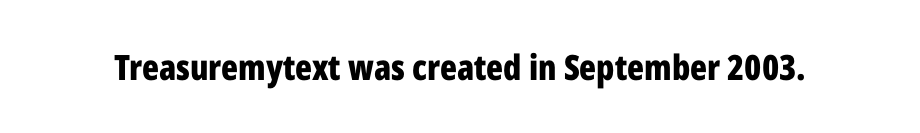
{"serif": "no", "italic": "no", "bold": "yes", "weight": "bold", "width": "condensed", "stroke_contrast": "low", "x_height": "medium", "monospaced": "no", "underline": "no", "letter_spacing": "normal", "letter_spacing_em": 0.0, "glyph_px": 35}
